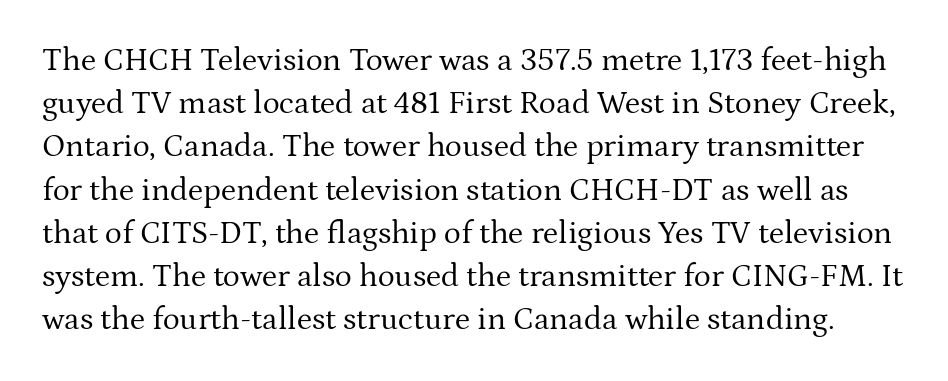
The passage shown is typeset with a serif family. The space beneath each line is pristine and unruled. Quick note: not italic, upright. The passage shown is typed in a proportional face where columns would drift. Whoever set this chose a conventional vertical rhythm.
